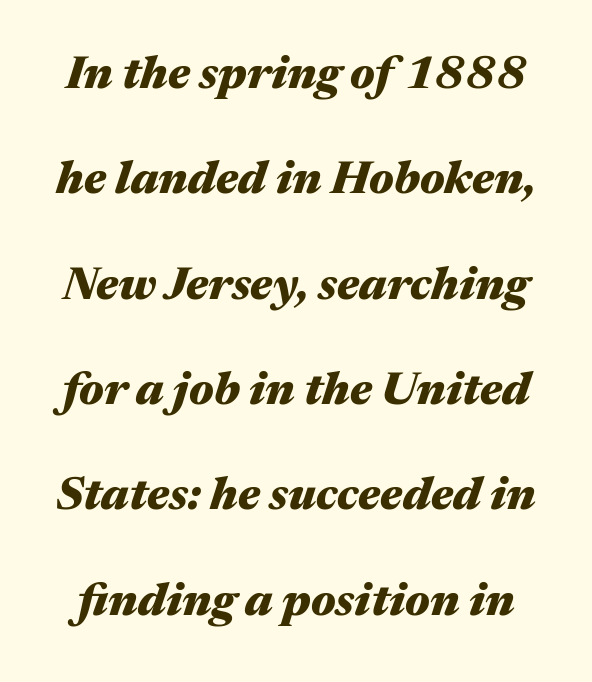
Every letter is thick-stroked: bold, no question. The leading is generous, giving the passage an open texture. Does the lettering tilt? It does — this is italic. The space beneath each line is pristine and unruled. Look at the tracking — it's just the regular setting, nothing added.
